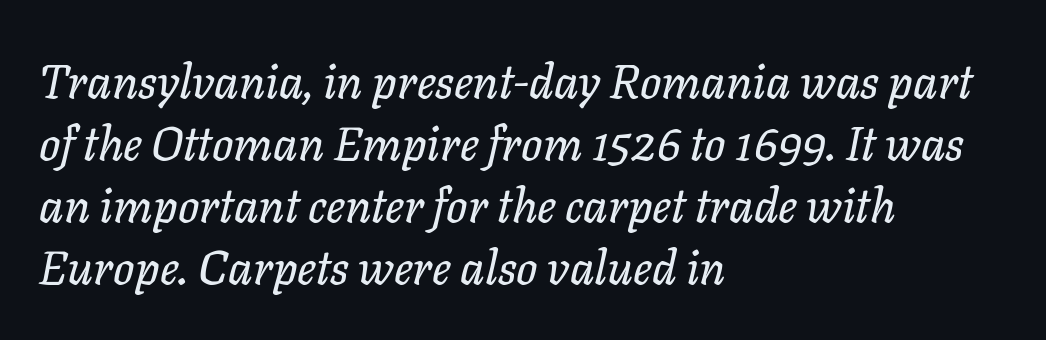
Q: Is the text italic (slanted)? A: Yes, it leans right by about 11 degrees.
Q: Is the text underlined? A: No.
Q: How is the paragraph aligned? A: Left-aligned.
Q: Is the spacing between letters normal or unusually wide? A: Normal.
Q: Is the spacing between lines tight, normal or loose? A: Normal.
Q: Width (condensed, normal, or wide)? A: Normal.
Q: Stroke contrast? A: Low.
Q: x-height? A: Medium.
Q: Monospaced? A: No.
